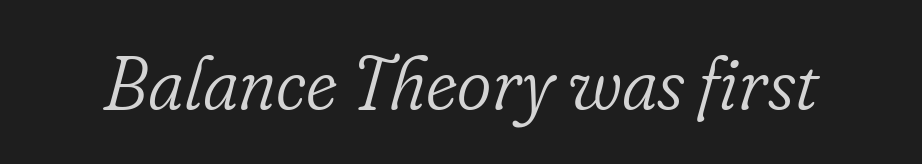
{"serif": "yes", "italic": "yes", "lean": "right", "slant_degrees": 16, "bold": "no", "weight": "light", "width": "normal", "stroke_contrast": "low", "x_height": "small", "monospaced": "no", "underline": "no", "letter_spacing": "normal", "letter_spacing_em": 0.0, "glyph_px": 74}
